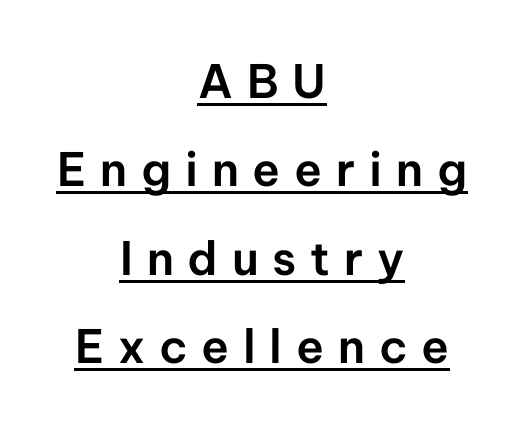
{"serif": "no", "italic": "no", "width": "normal", "stroke_contrast": "low", "x_height": "medium", "monospaced": "no", "underline": "yes", "align": "center", "line_spacing": "loose", "line_spacing_ratio": 1.92, "letter_spacing": "wide", "letter_spacing_em": 0.3, "glyph_px": 46}
